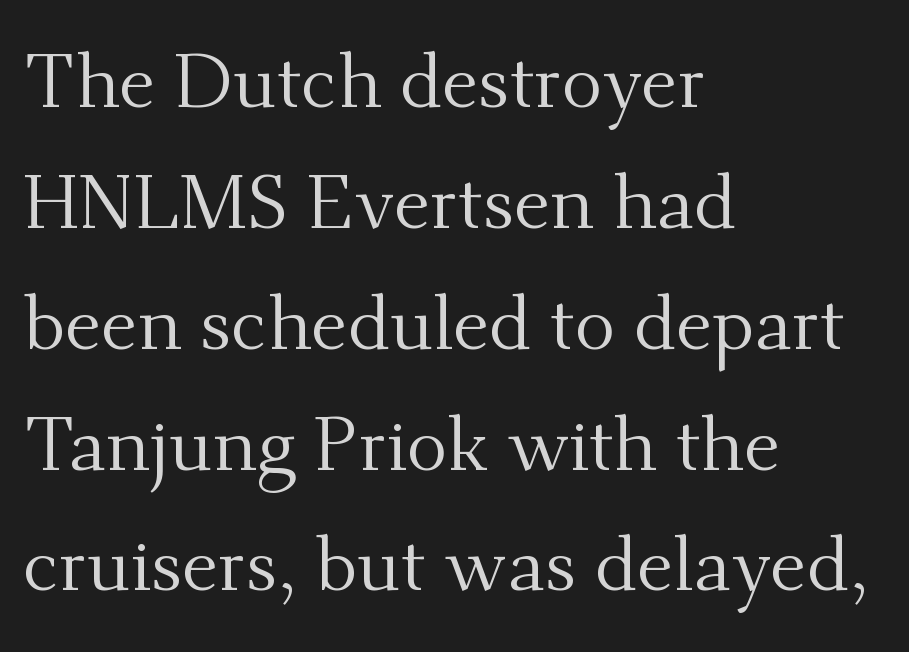
{"serif": "yes", "italic": "no", "bold": "no", "weight": "regular", "width": "normal", "stroke_contrast": "medium", "x_height": "small", "monospaced": "no", "underline": "no", "align": "left", "line_spacing": "normal", "line_spacing_ratio": 1.59, "letter_spacing": "normal", "letter_spacing_em": 0.0, "glyph_px": 76}
